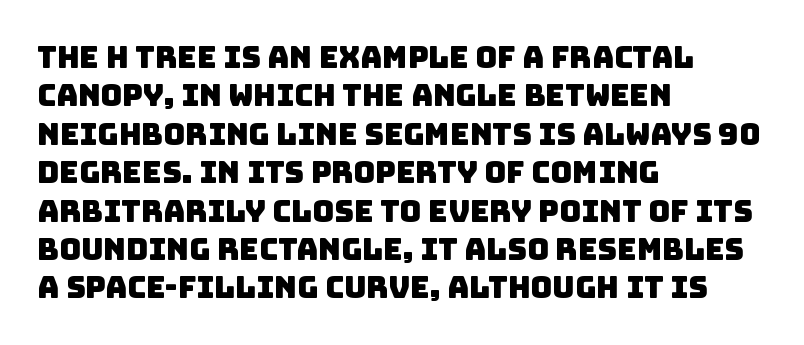
{"serif": "no", "width": "normal", "stroke_contrast": "low", "x_height": "large", "monospaced": "no", "underline": "no", "align": "left", "line_spacing": "normal", "line_spacing_ratio": 1.28, "letter_spacing": "normal", "letter_spacing_em": 0.0, "glyph_px": 30}
